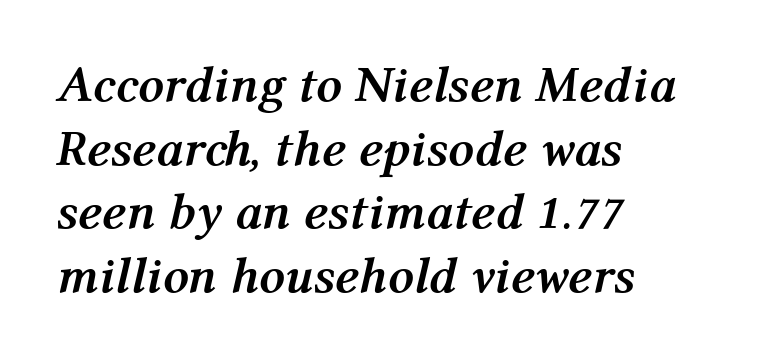
{"italic": "yes", "lean": "right", "slant_degrees": 12, "bold": "yes", "weight": "semibold", "width": "normal", "stroke_contrast": "medium", "x_height": "medium", "monospaced": "no", "underline": "no", "align": "left", "line_spacing": "normal", "line_spacing_ratio": 1.25, "letter_spacing": "normal", "letter_spacing_em": 0.0, "glyph_px": 51}
